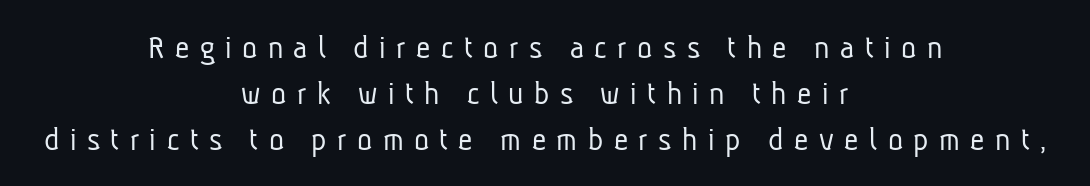
The image shows 35 px light, condensed sans-serif type; set centered, normal line spacing (1.31x), unusually wide letter spacing (+0.3 em), not underlined; low stroke contrast and a medium x-height.
